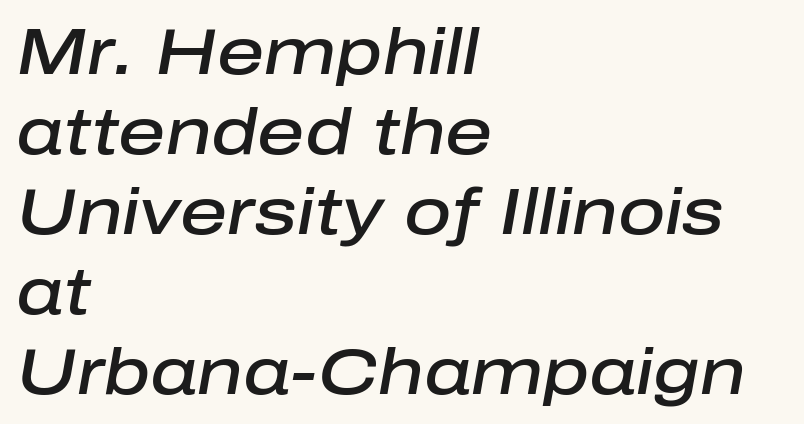
Q: Is the text bold? A: Semi-bold.
Q: Is the text italic (slanted)? A: Yes, it leans right by about 10 degrees.
Q: Is the text underlined? A: No.
Q: How is the paragraph aligned? A: Left-aligned.
Q: Is the spacing between letters normal or unusually wide? A: Normal.
Q: Width (condensed, normal, or wide)? A: Normal.
Q: Stroke contrast? A: Low.
Q: x-height? A: Medium.
Q: Monospaced? A: No.
